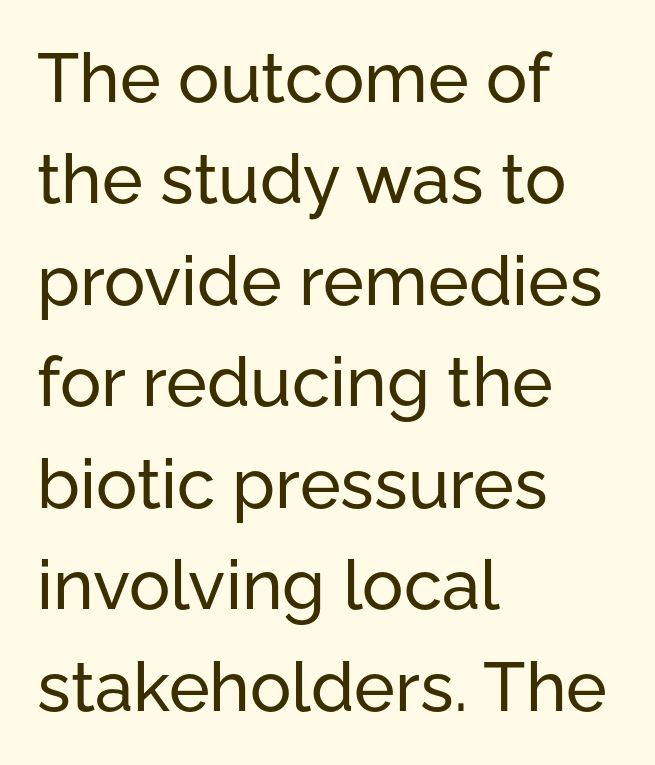
{"serif": "no", "italic": "no", "width": "normal", "stroke_contrast": "low", "x_height": "medium", "monospaced": "no", "underline": "no", "align": "left", "line_spacing": "normal", "line_spacing_ratio": 1.47, "letter_spacing": "normal", "letter_spacing_em": 0.0, "glyph_px": 69}
